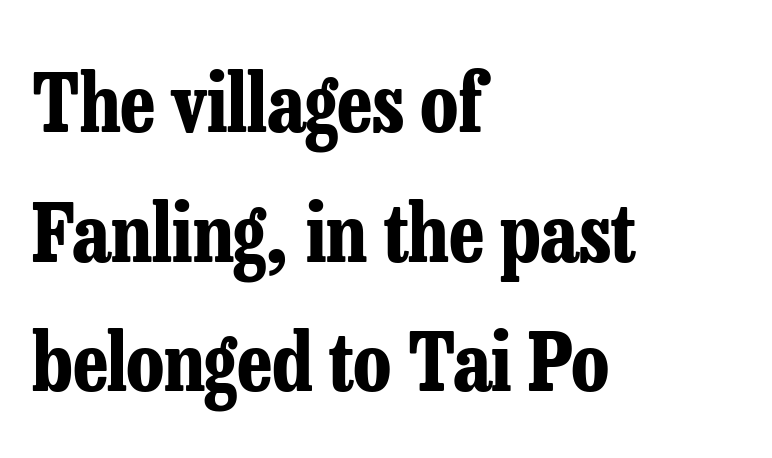
{"serif": "yes", "italic": "no", "bold": "yes", "weight": "bold", "width": "condensed", "stroke_contrast": "low", "x_height": "medium", "monospaced": "no", "underline": "no", "align": "left", "line_spacing": "normal", "line_spacing_ratio": 1.62, "letter_spacing": "normal", "letter_spacing_em": 0.0, "glyph_px": 80}
